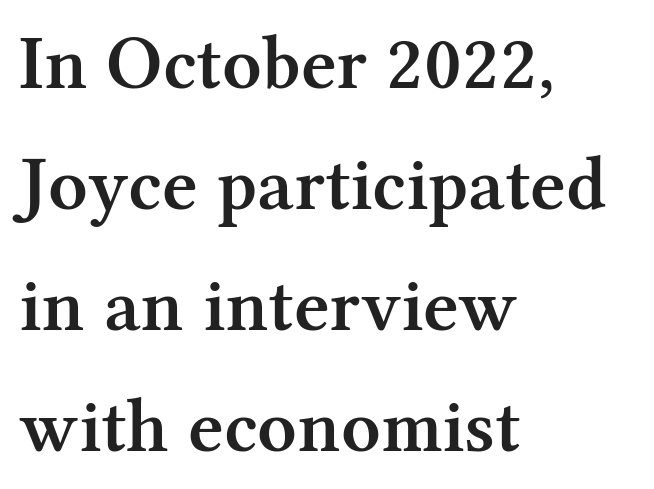
Q: Is the text bold? A: Semi-bold.
Q: Is the text italic (slanted)? A: No, it is upright.
Q: Is the typeface a serif or a sans-serif typeface? A: Serif.
Q: Is the text underlined? A: No.
Q: How is the paragraph aligned? A: Left-aligned.
Q: Is the spacing between letters normal or unusually wide? A: Normal.
Q: Is the spacing between lines tight, normal or loose? A: Normal.
Q: Width (condensed, normal, or wide)? A: Normal.
Q: Stroke contrast? A: Medium.
Q: x-height? A: Medium.
Q: Monospaced? A: No.
